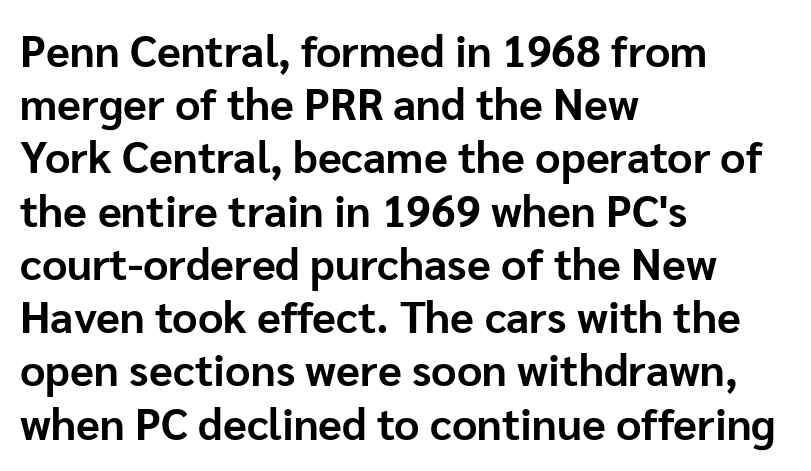
Q: Is the text bold? A: Yes.
Q: Is the text italic (slanted)? A: No, it is upright.
Q: Is the typeface a serif or a sans-serif typeface? A: Sans-serif.
Q: Is the text underlined? A: No.
Q: How is the paragraph aligned? A: Left-aligned.
Q: Is the spacing between letters normal or unusually wide? A: Normal.
Q: Width (condensed, normal, or wide)? A: Normal.
Q: Stroke contrast? A: Low.
Q: x-height? A: Medium.
Q: Monospaced? A: No.
